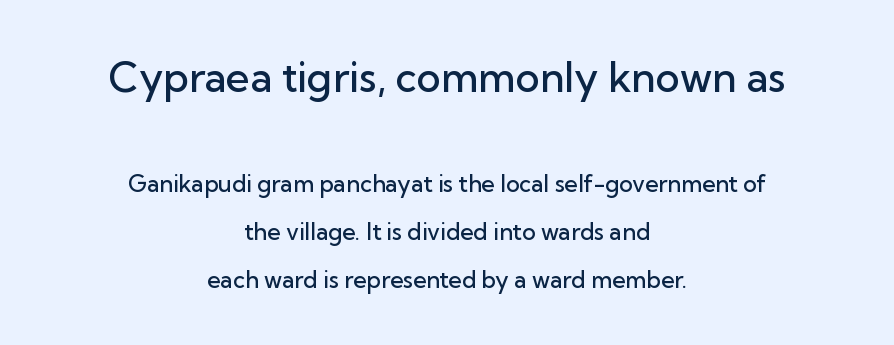
The rendering uses natural spacing where letterforms have individual widths. Reading down the column, the eye jumps a long way to each next line. Italic: no, the glyphs are upright roman. Between one letter and the next there's only the usual sliver of space. The text was rendered using a sans face with plain stroke endings. Teacher's note: observe the equal gaps on both sides — that is centered alignment.
